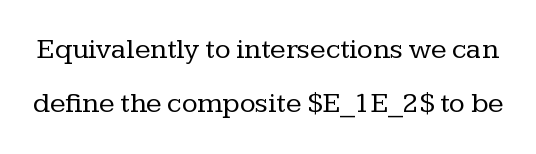
Q: Is the text bold? A: No.
Q: Is the text italic (slanted)? A: No, it is upright.
Q: Is the typeface a serif or a sans-serif typeface? A: Serif.
Q: Is the text underlined? A: No.
Q: Is the spacing between letters normal or unusually wide? A: Normal.
Q: Width (condensed, normal, or wide)? A: Normal.
Q: Stroke contrast? A: Low.
Q: x-height? A: Medium.
Q: Monospaced? A: No.
